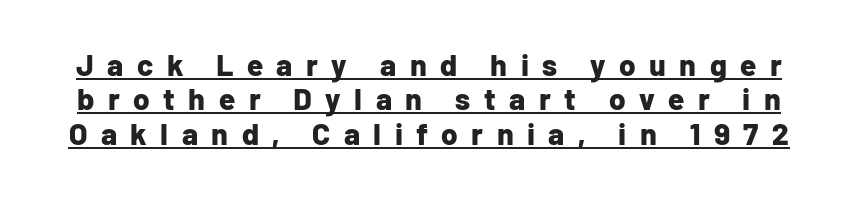
Q: Is the text bold? A: Yes.
Q: Is the text italic (slanted)? A: No, it is upright.
Q: Is the typeface a serif or a sans-serif typeface? A: Sans-serif.
Q: Is the text underlined? A: Yes.
Q: Is the spacing between letters normal or unusually wide? A: Unusually wide.
Q: Is the spacing between lines tight, normal or loose? A: Tight.
Q: Width (condensed, normal, or wide)? A: Normal.
Q: Stroke contrast? A: Low.
Q: x-height? A: Medium.
Q: Monospaced? A: No.
